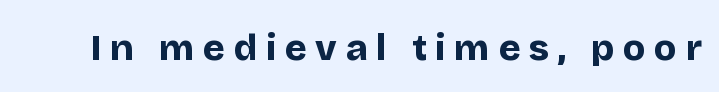
The image shows 37 px bold sans-serif type, upright; set unusually wide letter spacing (+0.23 em), not underlined; low stroke contrast and a large x-height.
